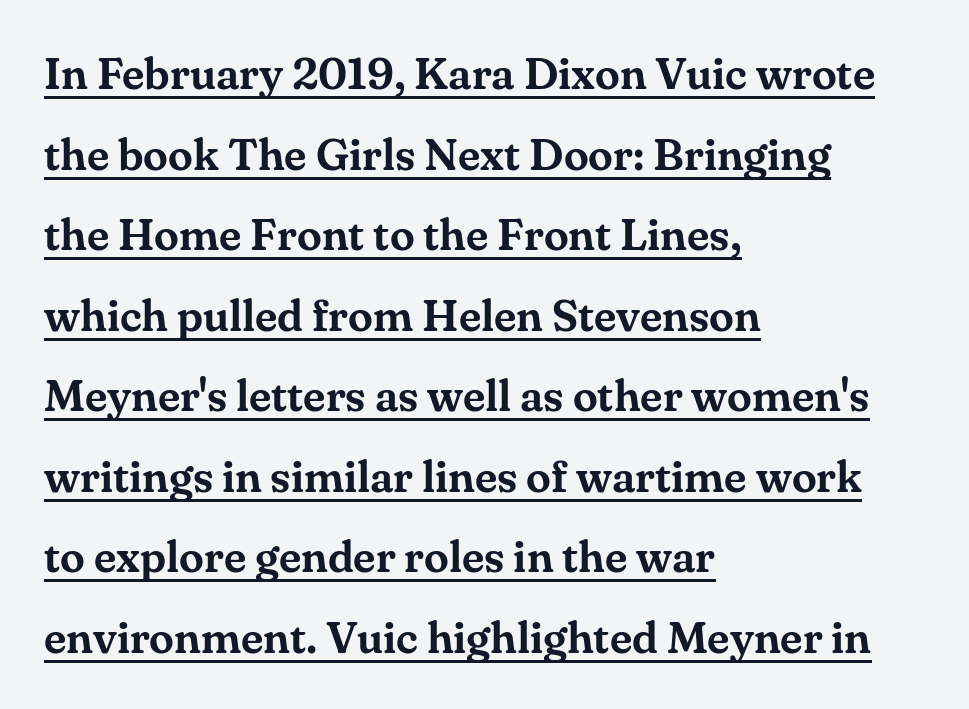
Q: Is the text italic (slanted)? A: No, it is upright.
Q: Is the typeface a serif or a sans-serif typeface? A: Serif.
Q: Is the text underlined? A: Yes.
Q: How is the paragraph aligned? A: Left-aligned.
Q: Is the spacing between letters normal or unusually wide? A: Normal.
Q: Width (condensed, normal, or wide)? A: Normal.
Q: Stroke contrast? A: Medium.
Q: x-height? A: Small.
Q: Monospaced? A: No.
